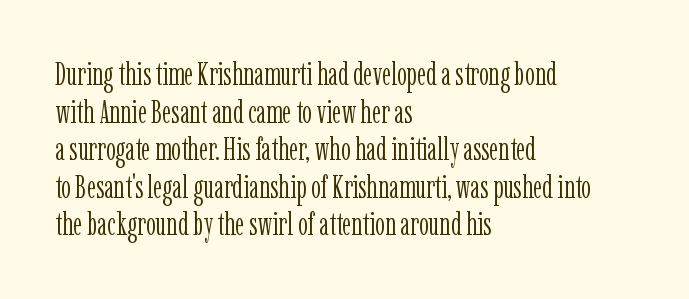
The font family rendered here belongs to the serif group. Is there any slant? The stems are plumb. Weight: regular or lighter. Alignment: flush left.
